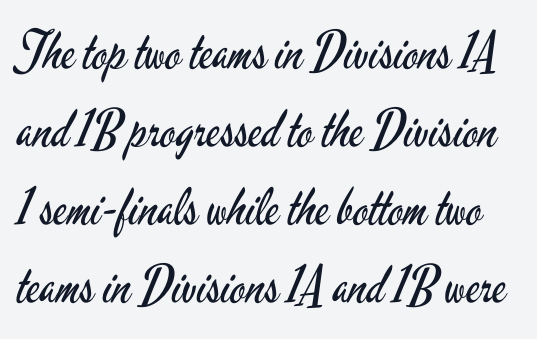
The image shows 51 px regular-weight, condensed sans-serif type; set normal line spacing (1.53x), normal letter spacing, not underlined; low stroke contrast and a small x-height.
